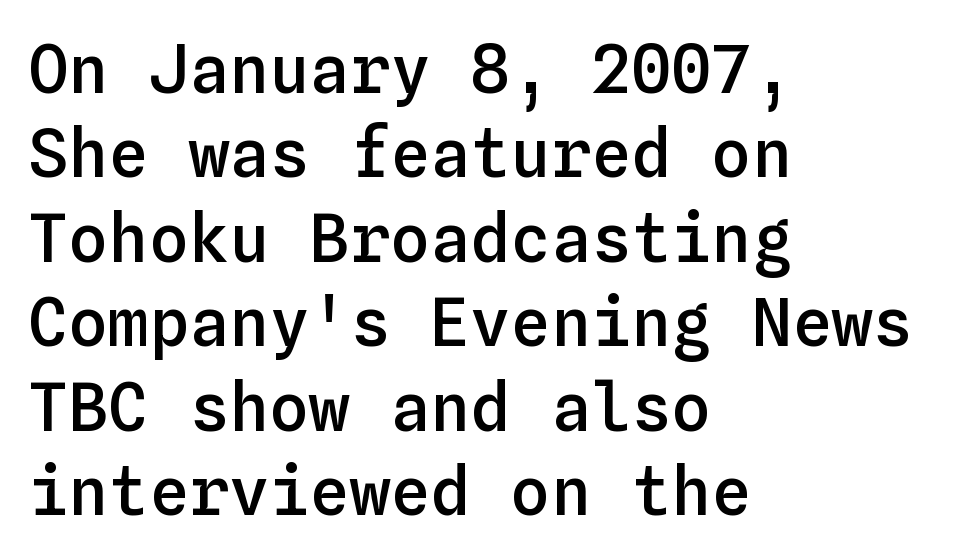
The image shows 67 px semibold type, upright, monospaced; set left-aligned, normal line spacing (1.26x), normal letter spacing, not underlined; low stroke contrast and a medium x-height.
